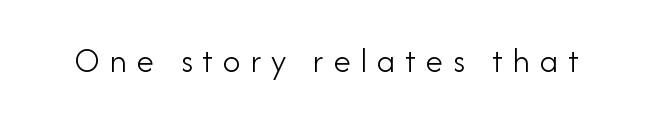
The image shows 35 px light sans-serif type, upright; set unusually wide letter spacing (+0.28 em), not underlined; low stroke contrast and a small x-height.
